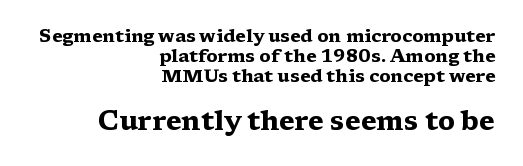
The image shows 27 px bold type, upright; set right-aligned, tight line spacing (1.11x), normal letter spacing, not underlined; the second (bottom) block is 1.5x larger.
